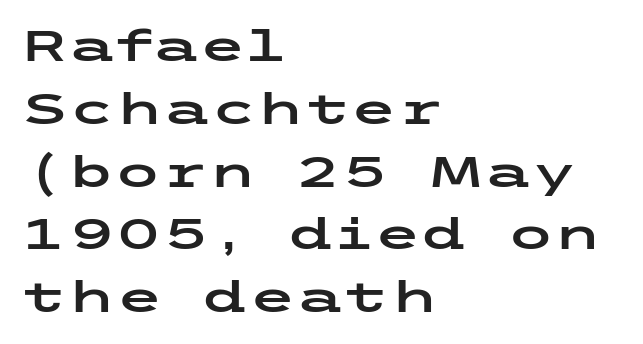
The image shows 43 px wide sans-serif type, upright; set left-aligned, normal line spacing (1.46x), normal letter spacing, not underlined; low stroke contrast and a medium x-height.
